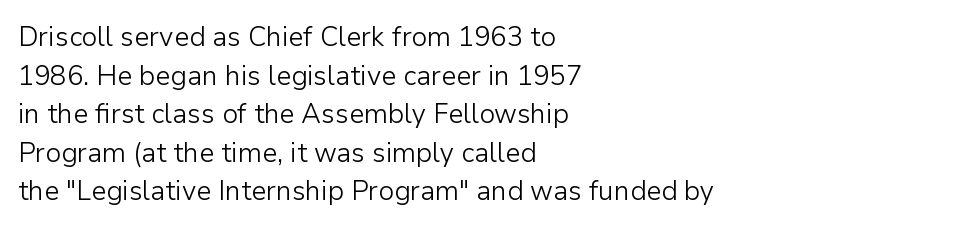
The image shows 27 px text type, upright; set left-aligned, normal line spacing (1.43x), normal letter spacing, not underlined.
